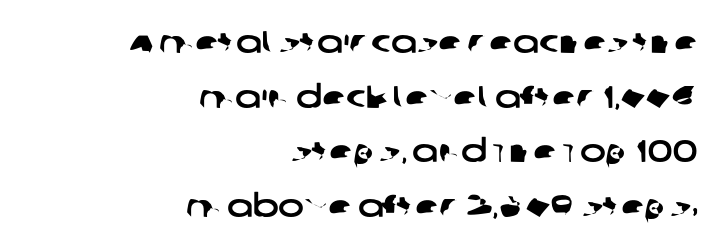
The type is set solid horizontally, with unmodified tracking. Nope, no serifs anywhere on these letters. Does the copy run flush right? Yes — the right margin is perfectly even. This sample has the flowing, uneven cadence of proportional lettering.
